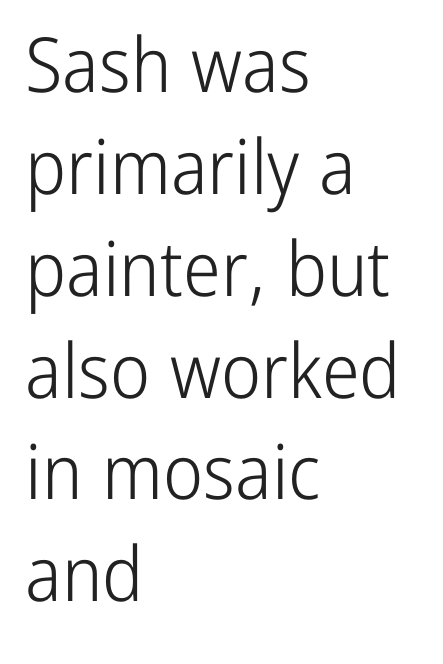
The image shows 76 px light, condensed sans-serif type, upright; set left-aligned, normal line spacing (1.34x), normal letter spacing, not underlined; low stroke contrast and a medium x-height.
